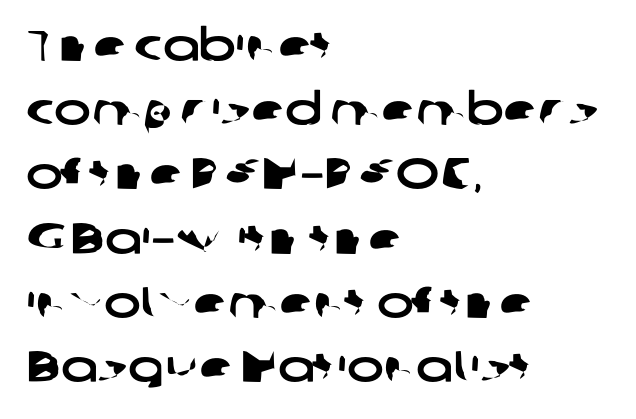
Letter spacing: default. This rendering features lettering with no underline. Looks like regular typesetting: each glyph gets only the width it needs. The type family on display is of the sans-serif kind. This rendering uses left alignment, leaving the right contour irregular.
